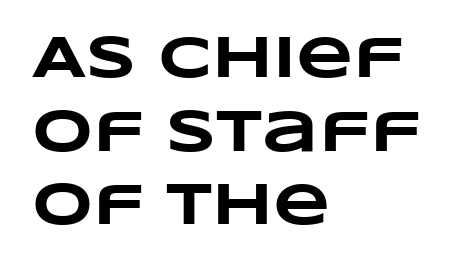
Q: Is the text bold? A: Yes.
Q: Is the text underlined? A: No.
Q: How is the paragraph aligned? A: Left-aligned.
Q: Is the spacing between letters normal or unusually wide? A: Normal.
Q: Is the spacing between lines tight, normal or loose? A: Normal.
Q: Width (condensed, normal, or wide)? A: Wide.
Q: Stroke contrast? A: Low.
Q: x-height? A: Large.
Q: Monospaced? A: No.
